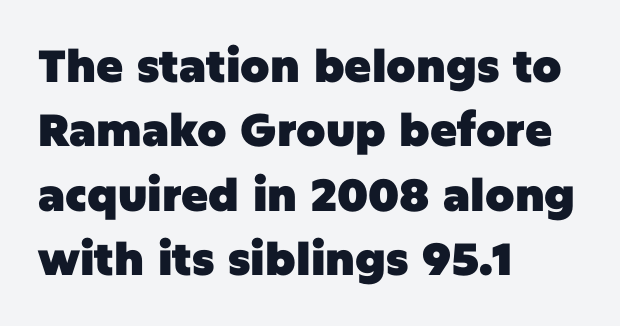
{"serif": "no", "italic": "no", "bold": "yes", "weight": "heavy", "width": "normal", "stroke_contrast": "low", "x_height": "large", "monospaced": "no", "underline": "no", "align": "left", "line_spacing": "normal", "line_spacing_ratio": 1.43, "letter_spacing": "normal", "letter_spacing_em": 0.0, "glyph_px": 45}
